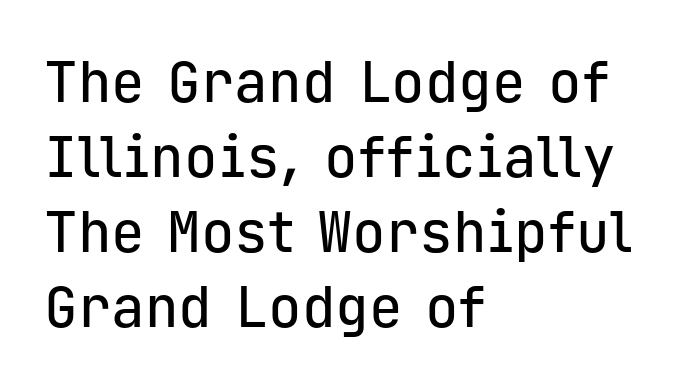
The image shows 56 px sans-serif type, upright, monospaced; set left-aligned, normal line spacing (1.34x), normal letter spacing, not underlined; low stroke contrast and a medium x-height.
